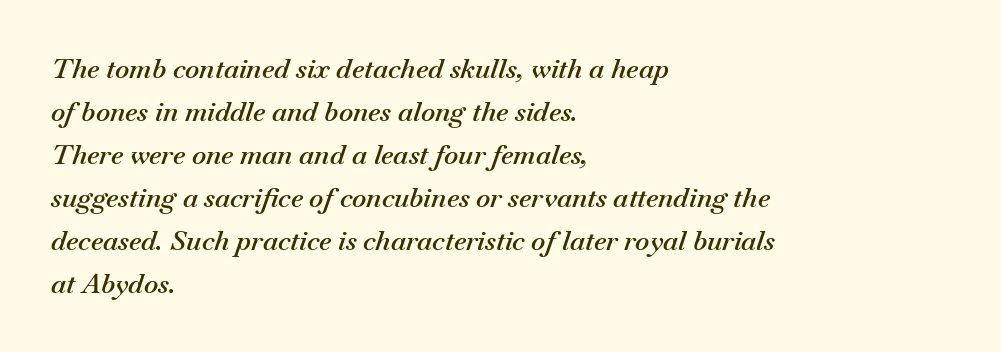
The image shows 27 px text type, italic (leaning right); set left-aligned, normal line spacing (1.59x), normal letter spacing, not underlined.
